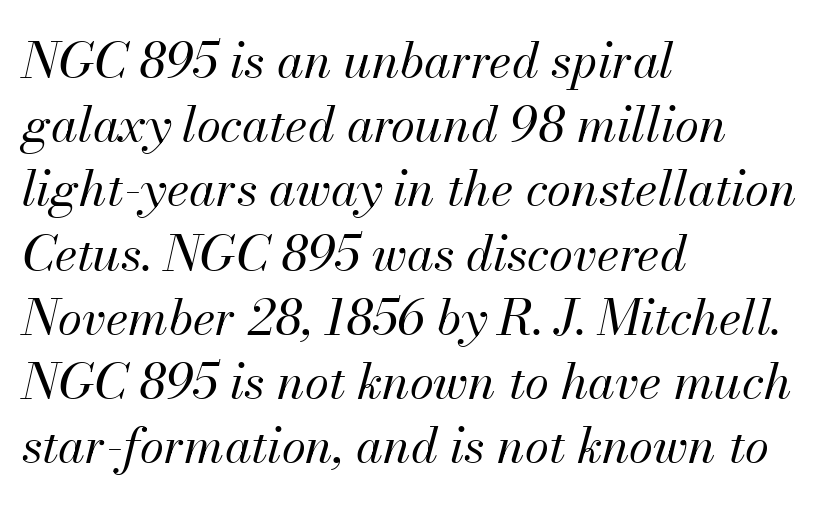
{"italic": "yes", "lean": "right", "slant_degrees": 13, "bold": "no", "weight": "regular", "width": "normal", "stroke_contrast": "medium", "x_height": "small", "monospaced": "no", "underline": "no", "align": "left", "line_spacing": "normal", "line_spacing_ratio": 1.31, "letter_spacing": "normal", "letter_spacing_em": 0.0, "glyph_px": 49}
